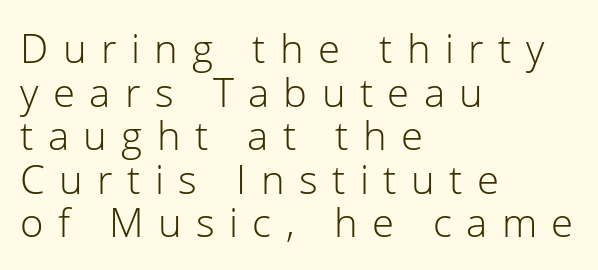
Vertical spacing — tight. Stroke terminals: plain, sans-serif. The letterforms sit at book weight or below. If you drew a line through each stem, it would be perfectly vertical. Someone cranked the tracking dial way up on this one.
